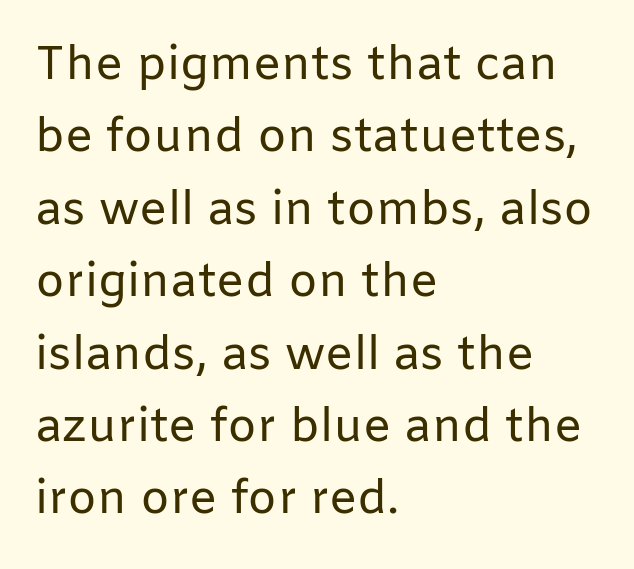
Q: Is the text bold? A: No.
Q: Is the text italic (slanted)? A: No, it is upright.
Q: Is the typeface a serif or a sans-serif typeface? A: Sans-serif.
Q: Is the text underlined? A: No.
Q: How is the paragraph aligned? A: Left-aligned.
Q: Is the spacing between letters normal or unusually wide? A: Normal.
Q: Is the spacing between lines tight, normal or loose? A: Normal.
Q: Width (condensed, normal, or wide)? A: Normal.
Q: Stroke contrast? A: Low.
Q: x-height? A: Medium.
Q: Monospaced? A: No.
